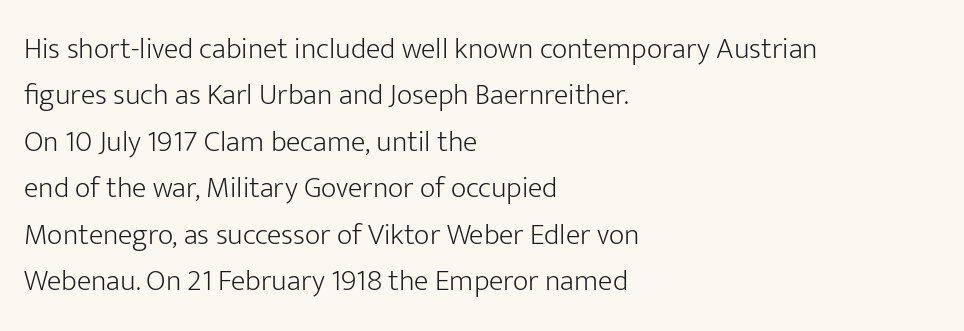
The image shows 30 px light sans-serif type, upright; set left-aligned, normal line spacing (1.55x), normal letter spacing, not underlined; low stroke contrast and a medium x-height.
